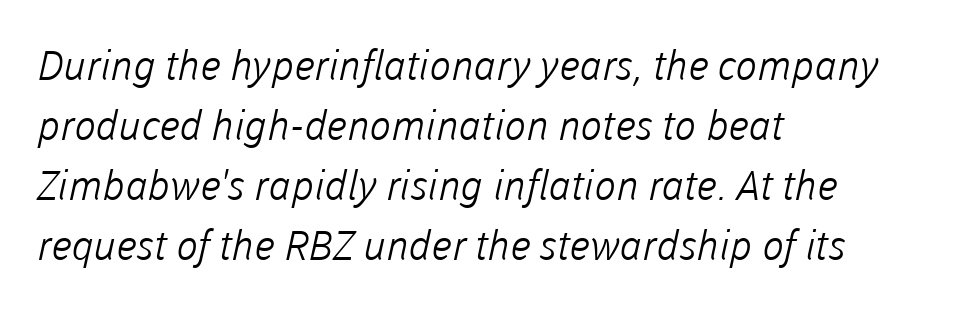
The image shows 41 px light sans-serif type; set left-aligned, normal line spacing (1.46x), normal letter spacing, not underlined; low stroke contrast and a medium x-height.
